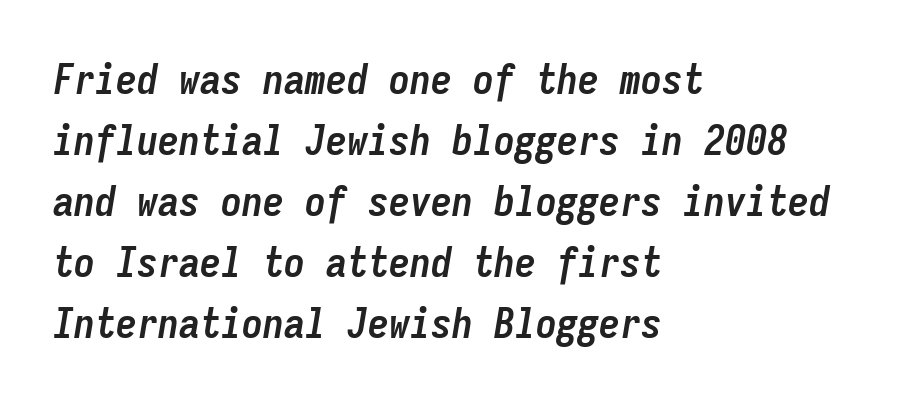
Q: Is the text bold? A: Yes.
Q: Is the text italic (slanted)? A: Yes, it leans right by about 9 degrees.
Q: Is the text underlined? A: No.
Q: How is the paragraph aligned? A: Left-aligned.
Q: Is the spacing between letters normal or unusually wide? A: Normal.
Q: Is the spacing between lines tight, normal or loose? A: Normal.
Q: Width (condensed, normal, or wide)? A: Condensed.
Q: Stroke contrast? A: Low.
Q: x-height? A: Medium.
Q: Monospaced? A: Yes.
